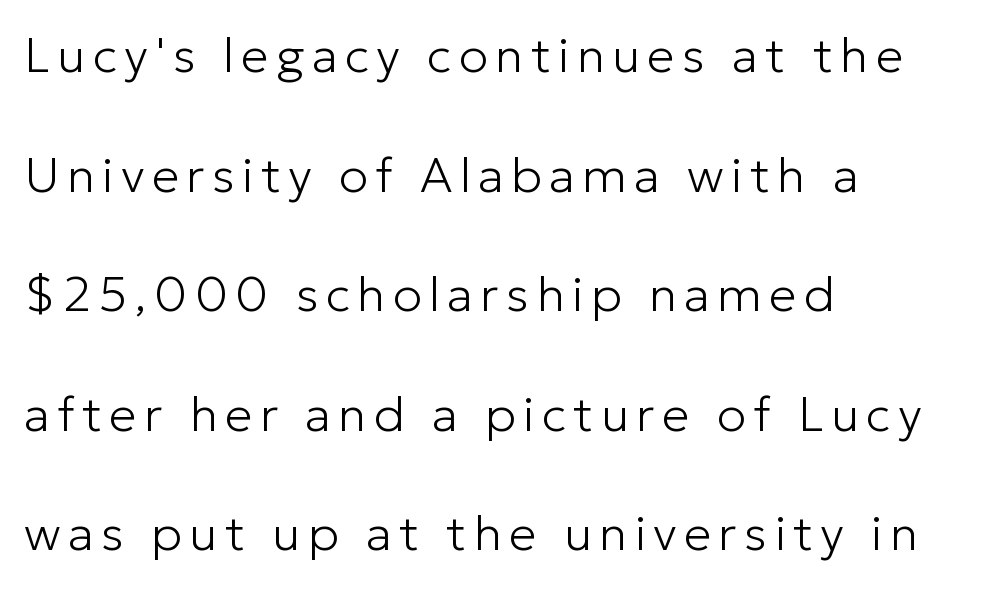
{"serif": "no", "italic": "no", "bold": "no", "weight": "light", "width": "normal", "stroke_contrast": "low", "x_height": "medium", "monospaced": "no", "underline": "no", "align": "left", "line_spacing": "loose", "line_spacing_ratio": 2.44, "glyph_px": 49}
